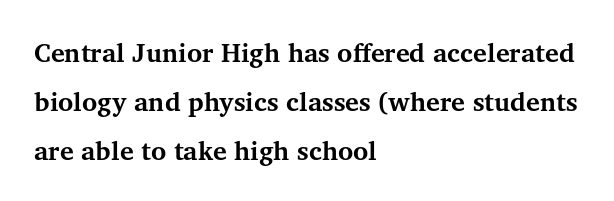
Horizontally, the lines are justified to the leading edge only. Each word holds together tightly as a unit, with standard inter-letter gaps. Every character sits straight up, as roman type does. These words are printed bold, with thick strokes throughout. Words float on clear page, feet unadorned.
